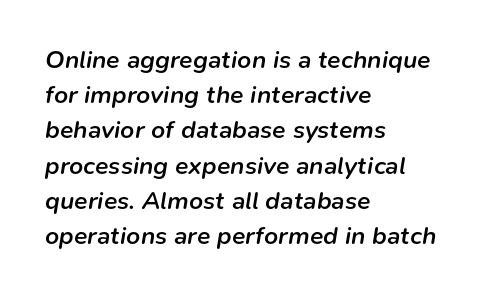
Students, this is semibold: more ink than regular, less than bold. Check the space under the baseline: it is left empty. Does the leading feel generous? No, just average. This rendering leaves character spacing at its baseline value.
